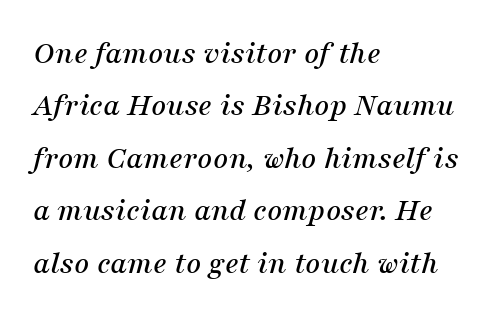
The image shows 33 px serif type, italic (leaning right); set left-aligned, normal line spacing (1.59x), normal letter spacing, not underlined; medium stroke contrast and a medium x-height.
